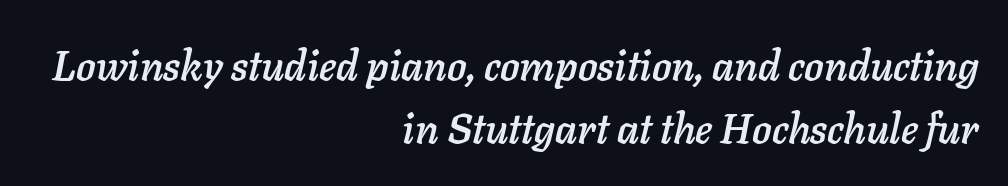
The image shows 41 px text type, italic (leaning right); set right-aligned, normal line spacing (1.53x), normal letter spacing, not underlined; low stroke contrast and a medium x-height.
